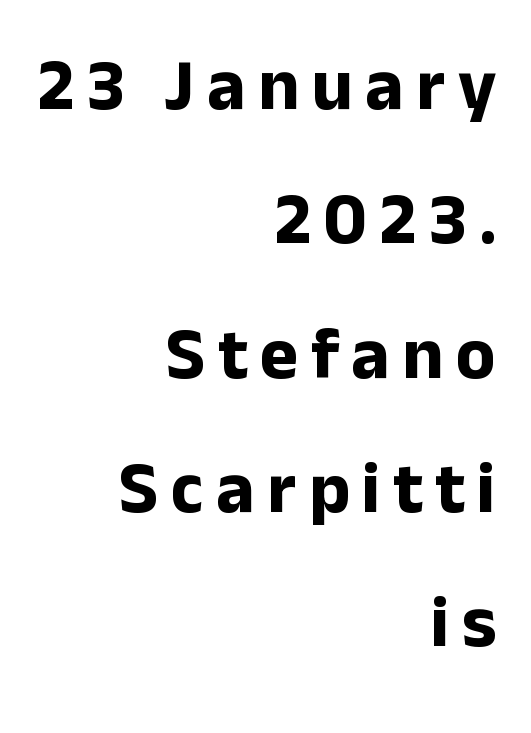
The image shows 73 px bold sans-serif type, upright; set right-aligned, line spacing 1.84x, not underlined; low stroke contrast and a medium x-height.
